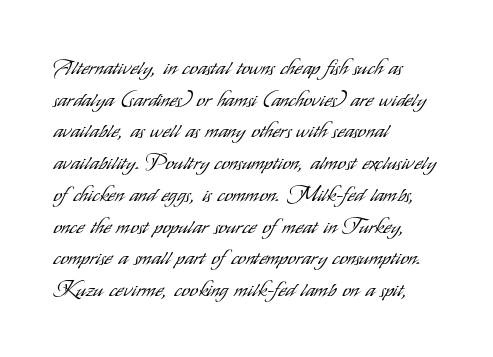
{"bold": "no", "underline": "no", "align": "left", "line_spacing": "normal", "line_spacing_ratio": 1.51, "letter_spacing": "normal", "letter_spacing_em": 0.0, "glyph_px": 21}
